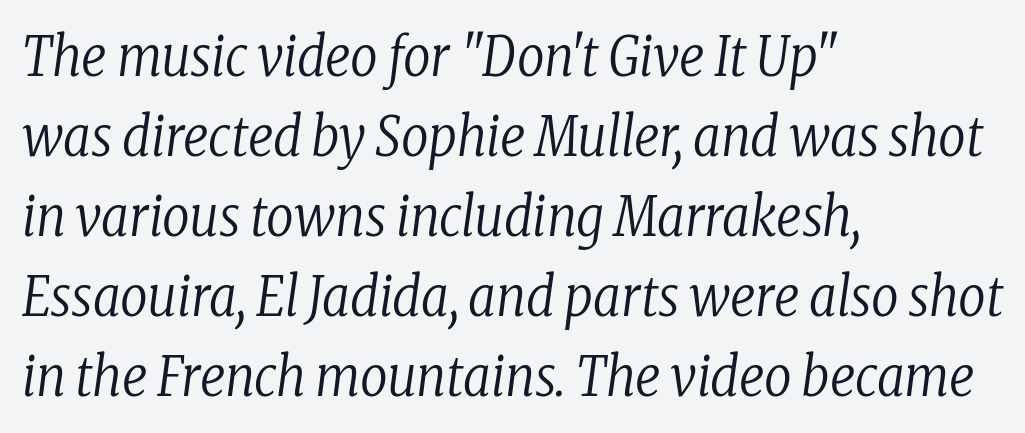
The image shows 54 px regular-weight, condensed serif type, italic (leaning right); set left-aligned, normal line spacing (1.48x), normal letter spacing, not underlined; low stroke contrast and a medium x-height.
